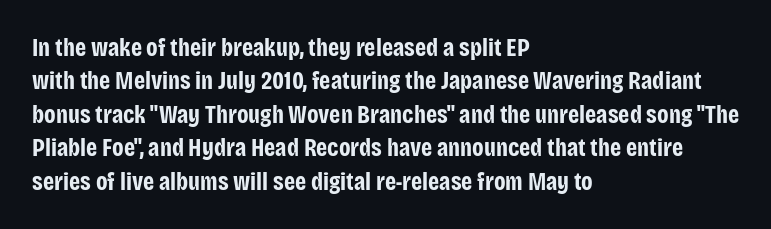
Q: Is the text bold? A: Yes.
Q: Is the text italic (slanted)? A: No, it is upright.
Q: Is the text underlined? A: No.
Q: How is the paragraph aligned? A: Left-aligned.
Q: Is the spacing between letters normal or unusually wide? A: Normal.
Q: Is the spacing between lines tight, normal or loose? A: Normal.
